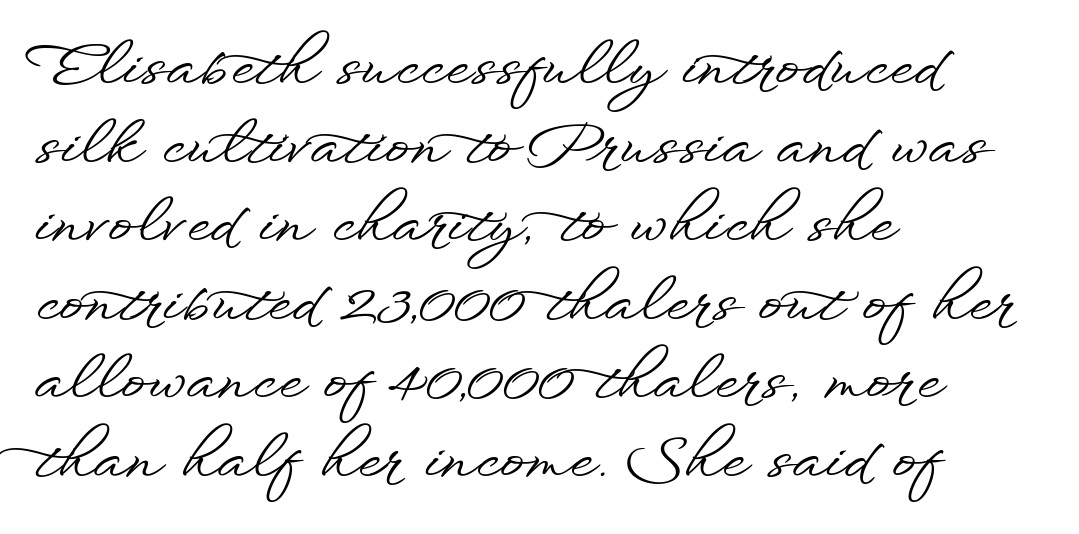
Horizontally, the lines are justified to the leading edge only. Character widths vary here, with narrow letters taking less room than wide ones. Successive baselines arrive at the customary interval.
